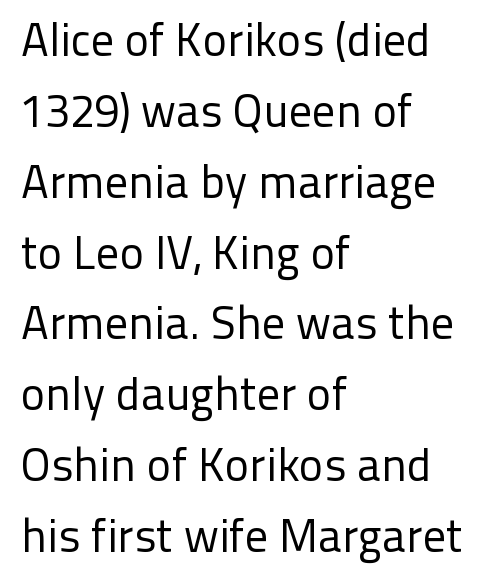
Which margin do the lines hug? The left one — the right edge is uneven. Look at the bottom of the vertical strokes: they stop flat, with no serifs. The baseline area is clear. The vertical gap from one line to the next is medium. Tracking here is standard; glyphs follow each other at the usual distance. Italic? Not at all — the glyphs are vertical.
